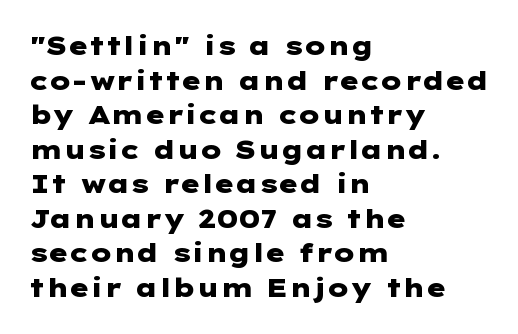
{"italic": "no", "bold": "yes", "underline": "no", "align": "left", "line_spacing": "normal", "line_spacing_ratio": 1.33, "letter_spacing": "normal", "letter_spacing_em": 0.0, "glyph_px": 26}
